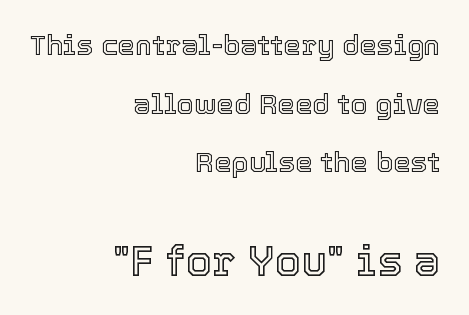
{"italic": "no", "width": "normal", "x_height": "medium", "monospaced": "no", "underline": "no", "align": "right", "line_spacing": "loose", "line_spacing_ratio": 2.09, "letter_spacing": "normal", "letter_spacing_em": 0.0, "larger_block": "second", "size_ratio": 1.5, "glyph_px": 42}
